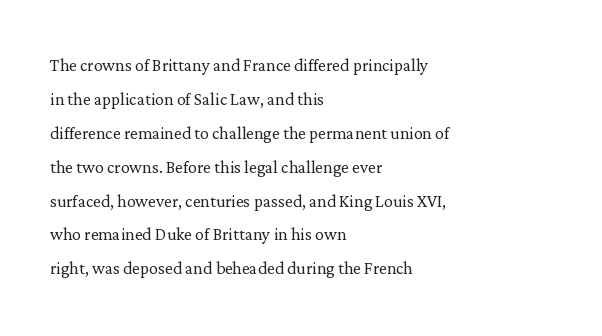
Q: Is the text bold? A: No.
Q: Is the text italic (slanted)? A: No, it is upright.
Q: Is the text underlined? A: No.
Q: How is the paragraph aligned? A: Left-aligned.
Q: Is the spacing between letters normal or unusually wide? A: Normal.
Q: Is the spacing between lines tight, normal or loose? A: Normal.
